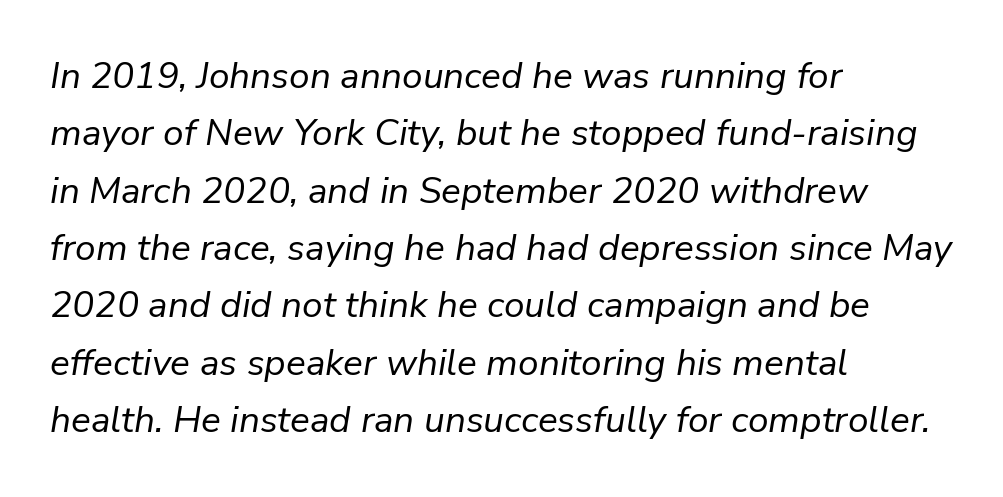
Q: Is the text bold? A: No.
Q: Is the text italic (slanted)? A: Yes, it leans right by about 9 degrees.
Q: Is the text underlined? A: No.
Q: How is the paragraph aligned? A: Left-aligned.
Q: Is the spacing between letters normal or unusually wide? A: Normal.
Q: Is the spacing between lines tight, normal or loose? A: Normal.
Q: Width (condensed, normal, or wide)? A: Normal.
Q: Stroke contrast? A: Low.
Q: x-height? A: Medium.
Q: Monospaced? A: No.
